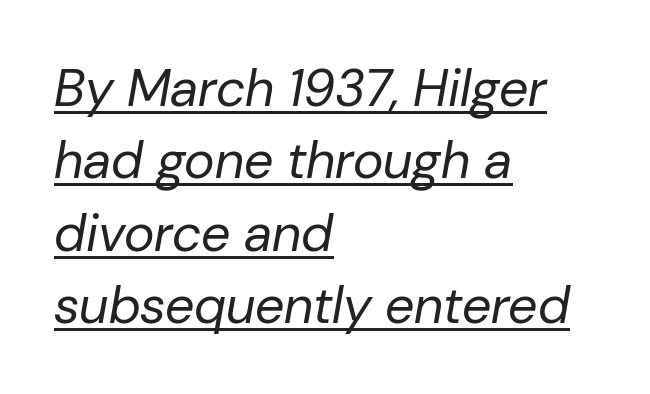
The image shows 52 px regular-weight type, italic (leaning right); set left-aligned, normal line spacing (1.39x), normal letter spacing, underlined; low stroke contrast and a medium x-height.
